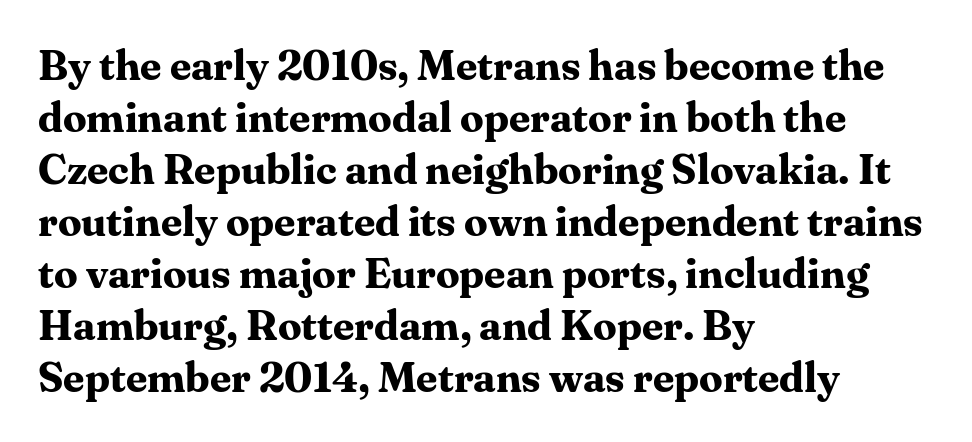
Q: Is the text bold? A: Yes.
Q: Is the text italic (slanted)? A: No, it is upright.
Q: Is the typeface a serif or a sans-serif typeface? A: Serif.
Q: Is the text underlined? A: No.
Q: How is the paragraph aligned? A: Left-aligned.
Q: Is the spacing between letters normal or unusually wide? A: Normal.
Q: Width (condensed, normal, or wide)? A: Normal.
Q: Stroke contrast? A: Medium.
Q: x-height? A: Medium.
Q: Monospaced? A: No.
